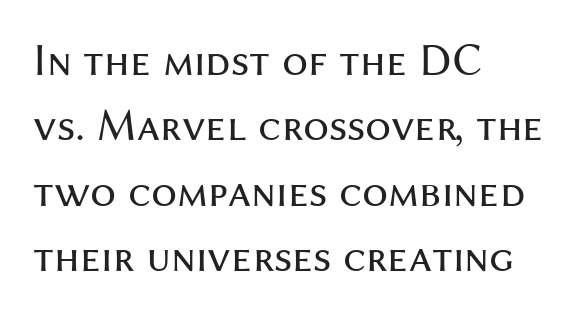
Q: Is the text bold? A: No.
Q: Is the text italic (slanted)? A: No, it is upright.
Q: Is the typeface a serif or a sans-serif typeface? A: Sans-serif.
Q: Is the text underlined? A: No.
Q: How is the paragraph aligned? A: Left-aligned.
Q: Is the spacing between letters normal or unusually wide? A: Normal.
Q: Is the spacing between lines tight, normal or loose? A: Normal.
Q: Width (condensed, normal, or wide)? A: Normal.
Q: Stroke contrast? A: Medium.
Q: x-height? A: Medium.
Q: Monospaced? A: No.
